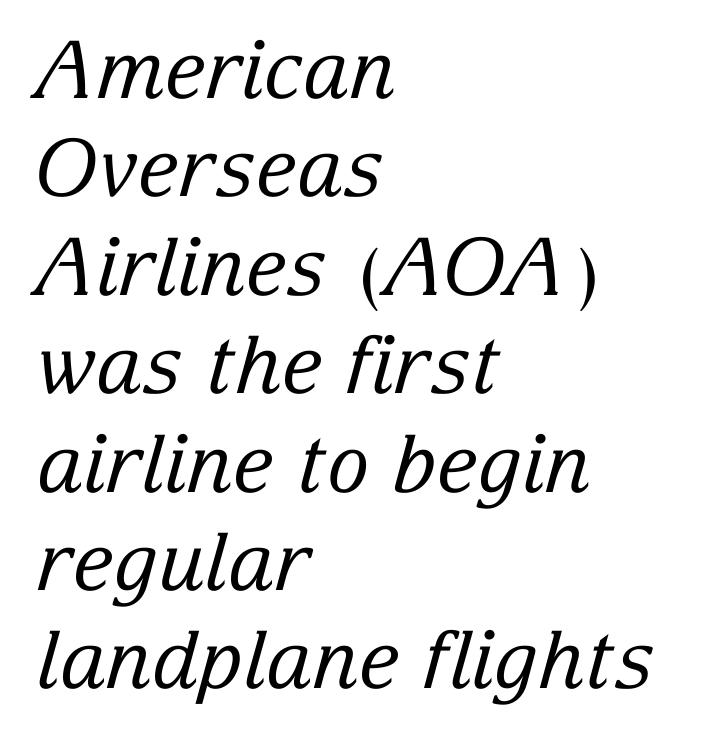
{"serif": "yes", "italic": "yes", "lean": "right", "slant_degrees": 15, "bold": "no", "weight": "regular", "width": "normal", "stroke_contrast": "low", "x_height": "medium", "monospaced": "no", "underline": "no", "align": "left", "line_spacing_ratio": 1.23, "letter_spacing": "normal", "letter_spacing_em": 0.0, "glyph_px": 80}
